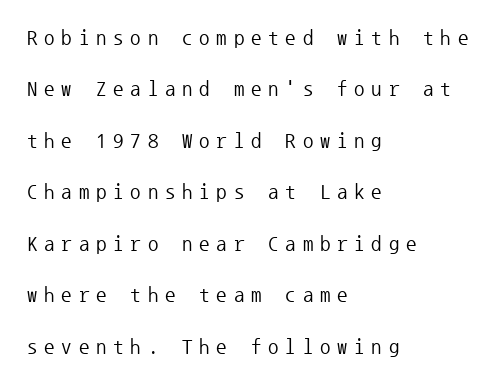
Posture: straight, roman, zero tilt. The letterforms sit at book weight or below. Reading down the column, the eye jumps a long way to each next line. Line starts are locked; line ends wander. Underlining? Definitely not there.
